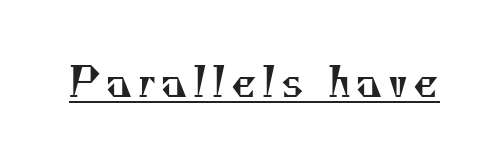
Q: Is the text bold? A: No.
Q: Is the typeface a serif or a sans-serif typeface? A: Serif.
Q: Is the text underlined? A: Yes.
Q: Width (condensed, normal, or wide)? A: Normal.
Q: Stroke contrast? A: Medium.
Q: x-height? A: Small.
Q: Monospaced? A: No.
